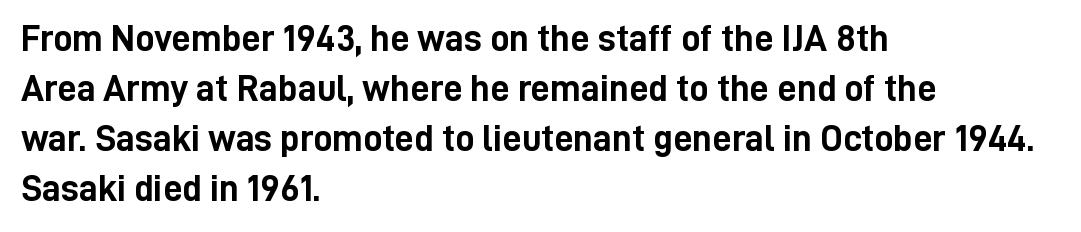
{"serif": "no", "italic": "no", "bold": "yes", "weight": "semibold", "width": "condensed", "stroke_contrast": "low", "x_height": "medium", "monospaced": "no", "underline": "no", "align": "left", "line_spacing": "normal", "line_spacing_ratio": 1.32, "letter_spacing": "normal", "letter_spacing_em": 0.0, "glyph_px": 38}
